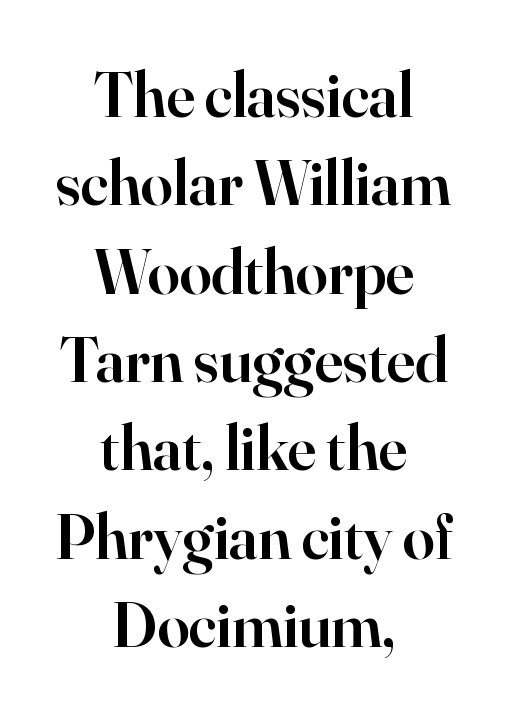
The image shows 64 px semibold serif type, upright; set centered, normal line spacing (1.38x), normal letter spacing, not underlined; high stroke contrast and a small x-height.
